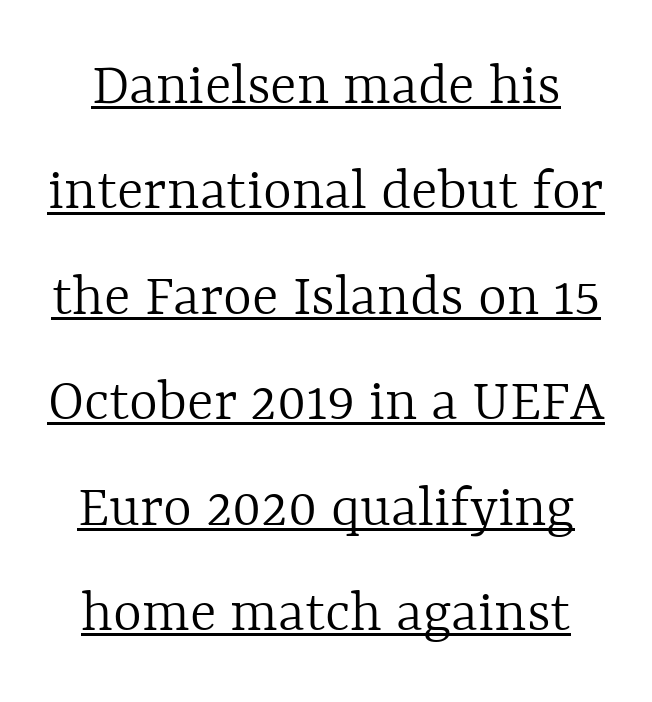
This is underlined copy, the kind a proofreader might mark for attention. A typesetter would mark this as roman, not italic. This sample uses plain, unmodified letter spacing. Is the stroke heavy? The answer is a plain regular-or-lighter. Rows of type keep a routine distance in the vertical direction. The passage shown is typed in a proportional face where columns would drift.
